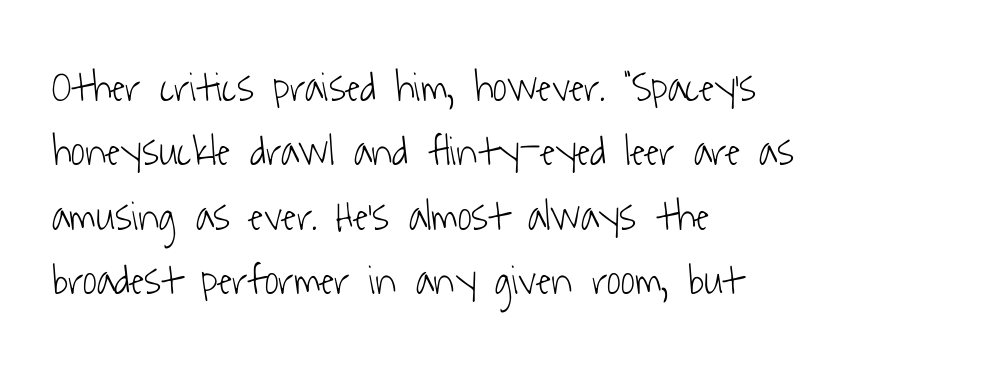
Q: Is the text bold? A: No.
Q: Is the typeface a serif or a sans-serif typeface? A: Sans-serif.
Q: Is the text underlined? A: No.
Q: How is the paragraph aligned? A: Left-aligned.
Q: Is the spacing between letters normal or unusually wide? A: Normal.
Q: Is the spacing between lines tight, normal or loose? A: Normal.
Q: Width (condensed, normal, or wide)? A: Condensed.
Q: Stroke contrast? A: Low.
Q: x-height? A: Medium.
Q: Monospaced? A: No.
